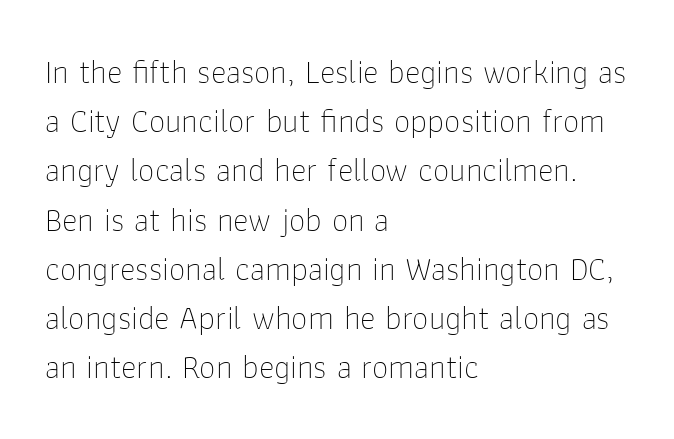
The image shows 33 px thin sans-serif type, upright; set left-aligned, normal line spacing (1.49x), normal letter spacing, not underlined; low stroke contrast and a medium x-height.
